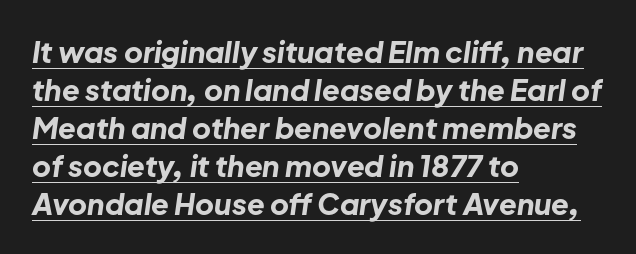
The string is rendered with underlining switched on. Words appear dense and cohesive because spacing is normal. Varying glyph widths throughout — classic text-font behaviour. The text block is weighted toward the left margin, trailing off unevenly rightward.
